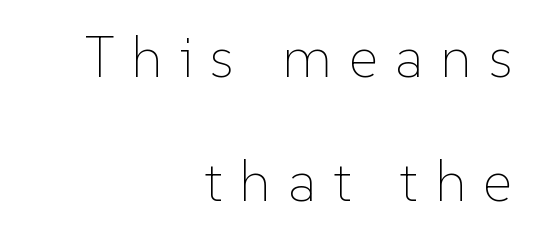
Visually the block forms a straight wall on the right and a jagged coastline on the left. Type without underlining. Every stem runs plumb, perpendicular to the baseline. The leading is generous, giving the passage an open texture. Each stroke keeps to a modest, everyday thickness or less.
